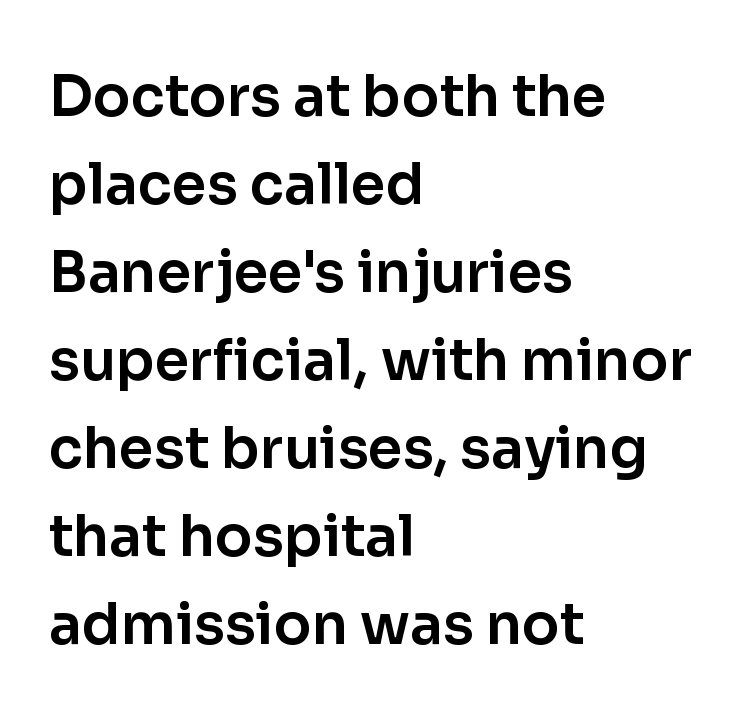
A typesetter would call this proportional, since set widths differ per character. All the whitespace from short lines collects on the right. In terms of leading, this rendering sits right in the middle. Serif or sans? Sans — the stroke terminals are bare. Here the glyphs are tracked normally, forming tight word shapes. Nobody drew a line under any word here.
